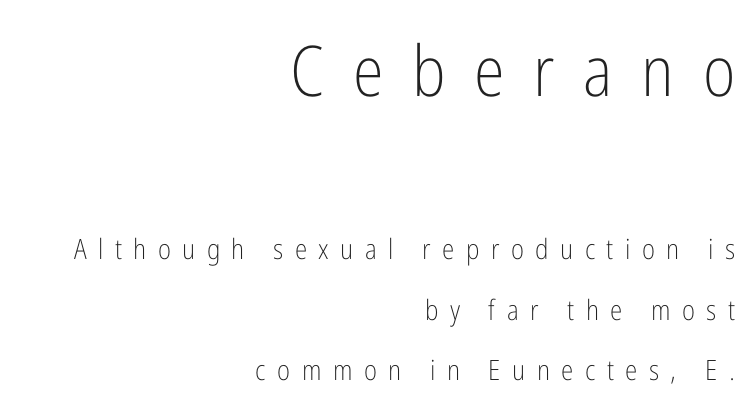
Q: Is the text bold? A: No.
Q: Is the text italic (slanted)? A: No, it is upright.
Q: Is the typeface a serif or a sans-serif typeface? A: Sans-serif.
Q: Is the text underlined? A: No.
Q: How is the paragraph aligned? A: Right-aligned.
Q: Is the spacing between letters normal or unusually wide? A: Unusually wide.
Q: Is the spacing between lines tight, normal or loose? A: Loose.
Q: Which block of text is set in a larger size, the first (top) or the second (bottom)? A: The first (top) one.
Q: Width (condensed, normal, or wide)? A: Condensed.
Q: Stroke contrast? A: Low.
Q: x-height? A: Medium.
Q: Monospaced? A: No.
